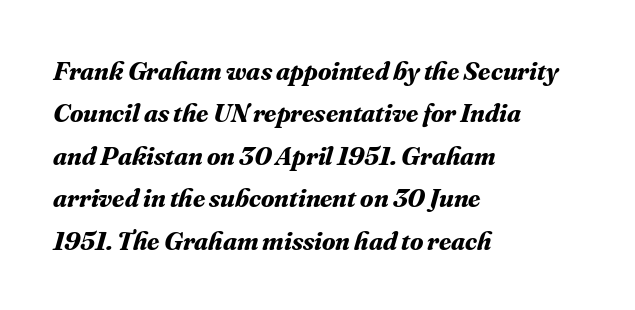
The lines sit at an ordinary, default distance from one another. Check under the words: just untouched page. Between one letter and the next there's only the usual sliver of space. Italic: yes, the glyphs are oblique.
